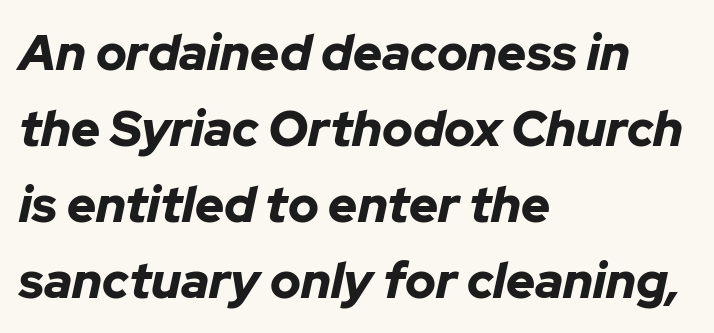
{"italic": "yes", "lean": "right", "slant_degrees": 12, "bold": "yes", "weight": "bold", "width": "normal", "stroke_contrast": "low", "x_height": "medium", "monospaced": "no", "underline": "no", "align": "left", "line_spacing": "normal", "line_spacing_ratio": 1.52, "letter_spacing": "normal", "letter_spacing_em": 0.0, "glyph_px": 50}
